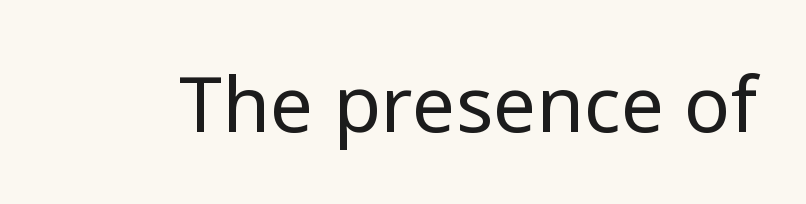
The typeface has the unassuming heft of standard copy or less. In terms of posture, this sample is upright. Students, note that the glyphs here touch the page at normal intervals. A clean baseline with only descenders dipping below it.
